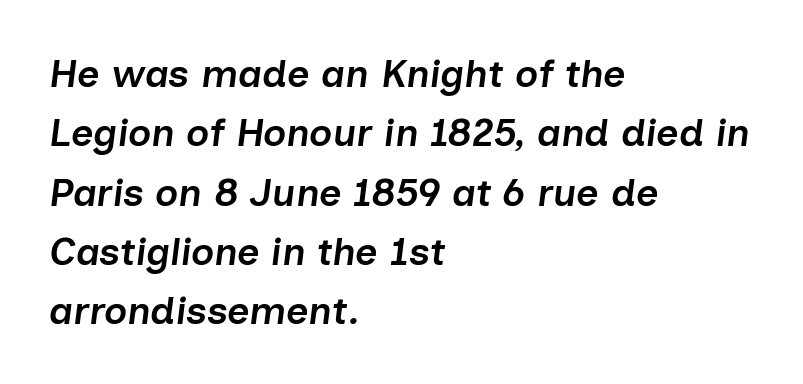
{"italic": "yes", "lean": "right", "slant_degrees": 7, "bold": "semi", "weight": "semibold", "width": "normal", "stroke_contrast": "low", "x_height": "medium", "monospaced": "no", "underline": "no", "align": "left", "line_spacing": "normal", "line_spacing_ratio": 1.52, "letter_spacing": "normal", "letter_spacing_em": 0.0, "glyph_px": 39}
